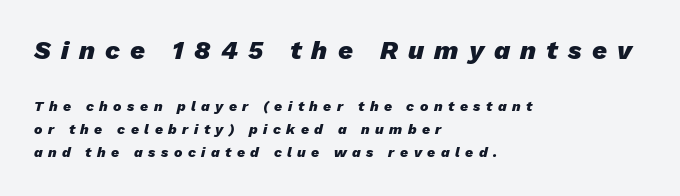
Slanted lettering throughout. Visually the block forms a straight wall on the left and a jagged coastline on the right. Just letters on the line, the space beneath them empty. The horizontal fit of the characters is loose and conspicuously gappy.
